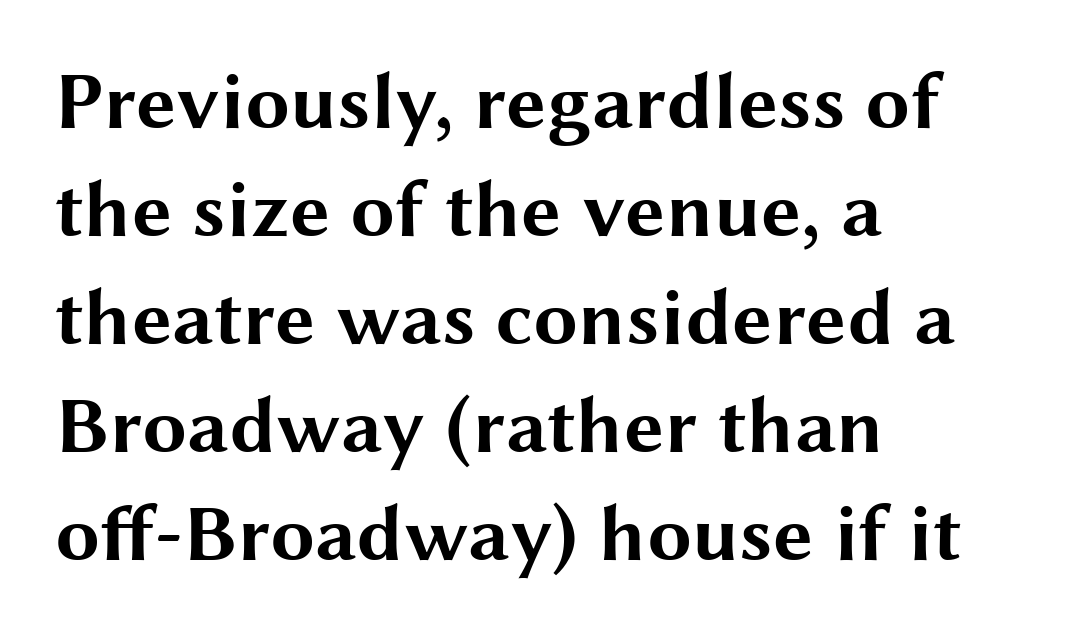
The image shows 80 px bold, wide sans-serif type, upright; set left-aligned, normal line spacing (1.35x), normal letter spacing, not underlined; medium stroke contrast and a medium x-height.
